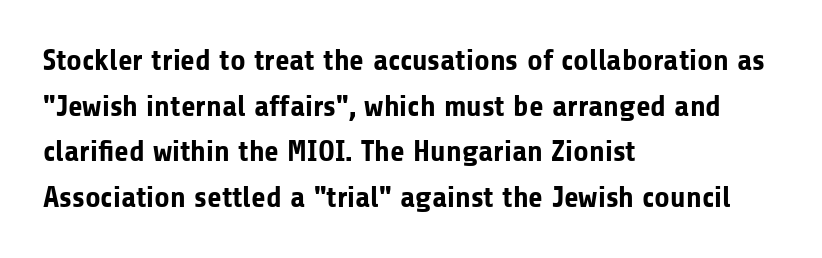
The image shows 30 px bold sans-serif type, upright; set left-aligned, normal line spacing (1.52x), normal letter spacing, not underlined; low stroke contrast and a medium x-height.
